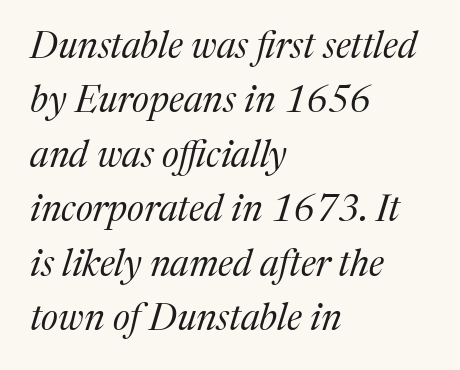
Q: Is the text bold? A: No.
Q: Is the text italic (slanted)? A: Yes, it leans right by about 17 degrees.
Q: Is the typeface a serif or a sans-serif typeface? A: Serif.
Q: Is the text underlined? A: No.
Q: How is the paragraph aligned? A: Left-aligned.
Q: Is the spacing between letters normal or unusually wide? A: Normal.
Q: Is the spacing between lines tight, normal or loose? A: Normal.
Q: Width (condensed, normal, or wide)? A: Normal.
Q: Stroke contrast? A: Medium.
Q: x-height? A: Medium.
Q: Monospaced? A: No.
